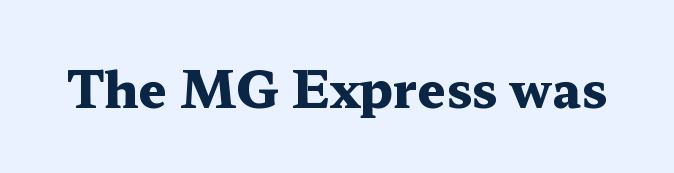
The image shows 50 px heavy, wide serif type, upright; set normal letter spacing, not underlined; medium stroke contrast and a medium x-height.
